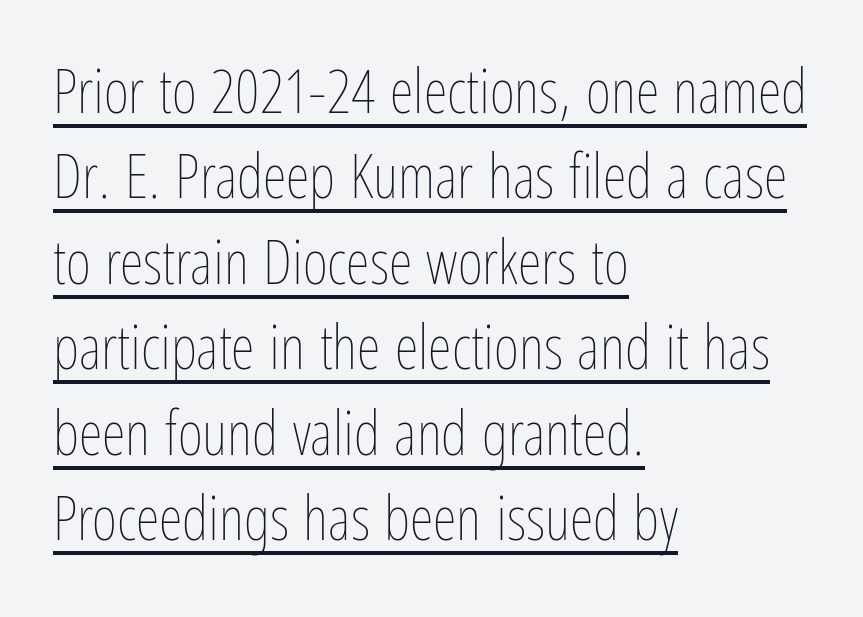
The image shows 61 px thin, condensed type, upright; set left-aligned, normal line spacing (1.4x), normal letter spacing, underlined; low stroke contrast and a medium x-height.
